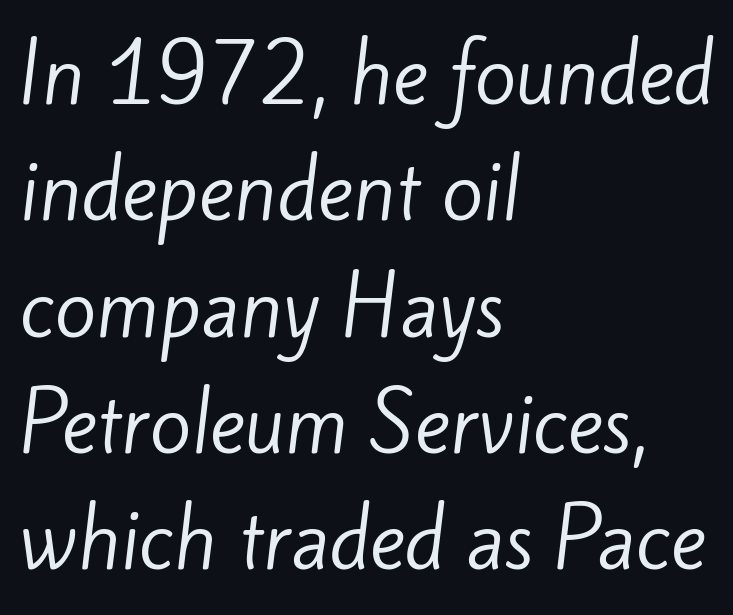
Q: Is the text bold? A: No.
Q: Is the typeface a serif or a sans-serif typeface? A: Sans-serif.
Q: Is the text underlined? A: No.
Q: How is the paragraph aligned? A: Left-aligned.
Q: Is the spacing between letters normal or unusually wide? A: Normal.
Q: Is the spacing between lines tight, normal or loose? A: Normal.
Q: Width (condensed, normal, or wide)? A: Normal.
Q: Stroke contrast? A: Low.
Q: x-height? A: Small.
Q: Monospaced? A: No.
